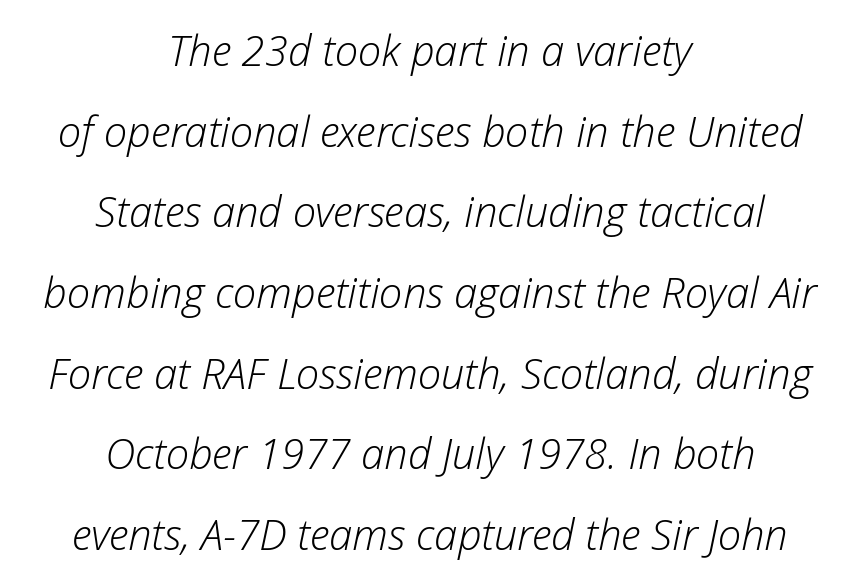
The image shows 42 px light type, italic (leaning right); set centered, loose line spacing (1.92x), normal letter spacing, not underlined; low stroke contrast and a medium x-height.
